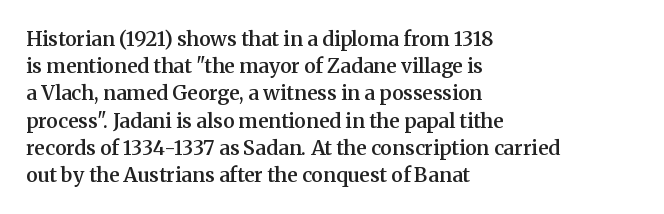
{"italic": "no", "bold": "semi", "underline": "no", "align": "left", "line_spacing": "normal", "line_spacing_ratio": 1.36, "letter_spacing": "normal", "letter_spacing_em": 0.0, "glyph_px": 20}
